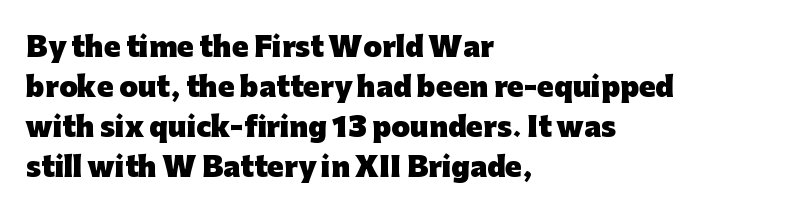
{"italic": "no", "bold": "yes", "underline": "no", "align": "left", "line_spacing": "normal", "line_spacing_ratio": 1.48, "letter_spacing": "normal", "letter_spacing_em": 0.0, "glyph_px": 27}
